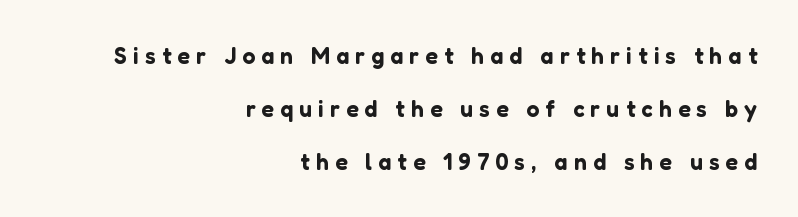
{"italic": "no", "underline": "no", "align": "right", "line_spacing": "loose", "line_spacing_ratio": 2.3, "letter_spacing": "wide", "letter_spacing_em": 0.27, "glyph_px": 23}
